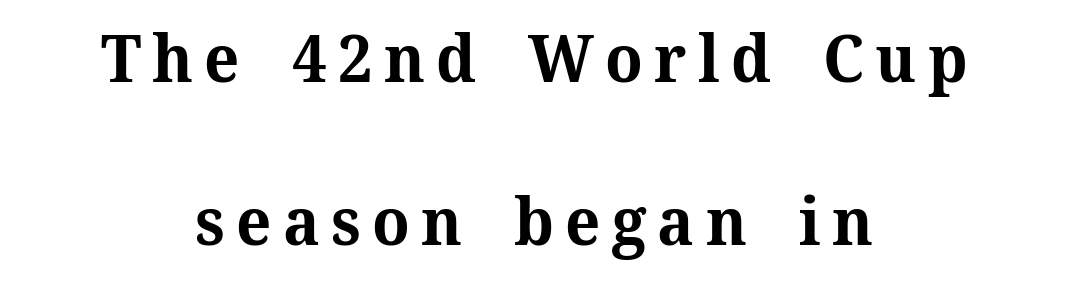
The image shows 66 px bold serif type, upright; set centered, loose line spacing (2.47x), not underlined; medium stroke contrast and a medium x-height.
